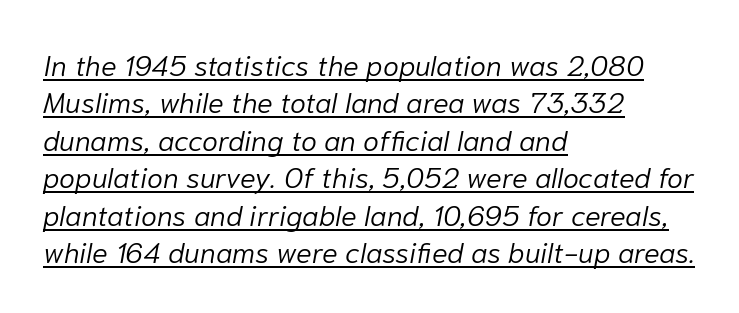
{"italic": "yes", "lean": "right", "slant_degrees": 10, "bold": "no", "weight": "light", "width": "normal", "stroke_contrast": "low", "x_height": "medium", "monospaced": "no", "underline": "yes", "align": "left", "line_spacing": "normal", "line_spacing_ratio": 1.29, "letter_spacing": "normal", "letter_spacing_em": 0.0, "glyph_px": 29}
